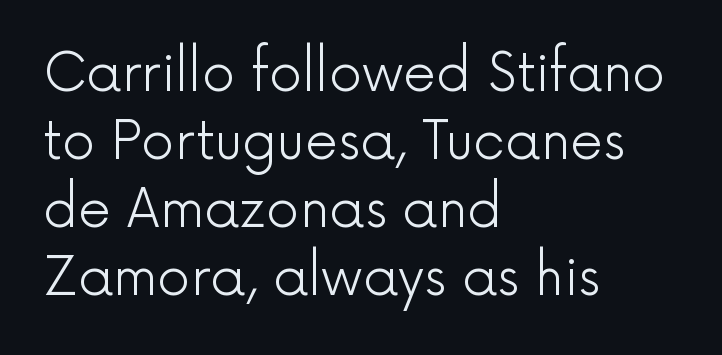
In CSS terms this would be text-align: left. Rule under the text: the space is simply empty. If you drew a line through each stem, it would be perfectly vertical. The type family on display is of the sans-serif kind.
